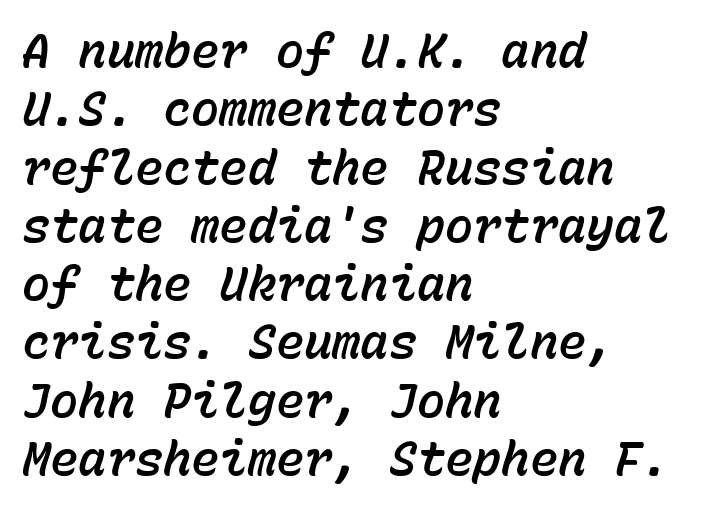
{"italic": "yes", "lean": "right", "slant_degrees": 15, "width": "normal", "stroke_contrast": "low", "x_height": "medium", "monospaced": "yes", "underline": "no", "align": "left", "line_spacing_ratio": 1.24, "letter_spacing": "normal", "letter_spacing_em": 0.0, "glyph_px": 47}
